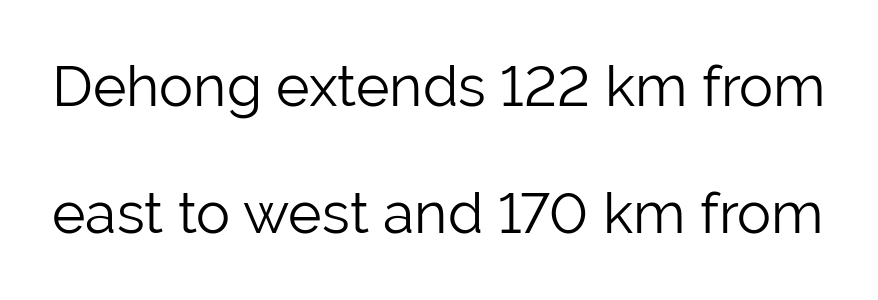
{"serif": "no", "italic": "no", "bold": "no", "weight": "light", "width": "normal", "stroke_contrast": "low", "x_height": "medium", "monospaced": "no", "underline": "no", "line_spacing": "loose", "line_spacing_ratio": 2.23, "letter_spacing": "normal", "letter_spacing_em": 0.0, "glyph_px": 57}
